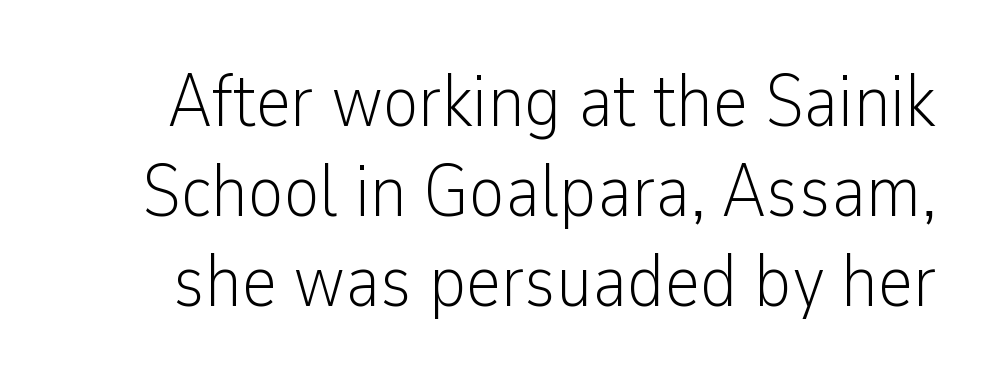
This sample uses an upright cut, with every glyph sitting square on the baseline. This sample has the flowing, uneven cadence of proportional lettering. A typesetter would call this zero additional tracking. The glyphs are unaccompanied by any horizontal stroke below them.
